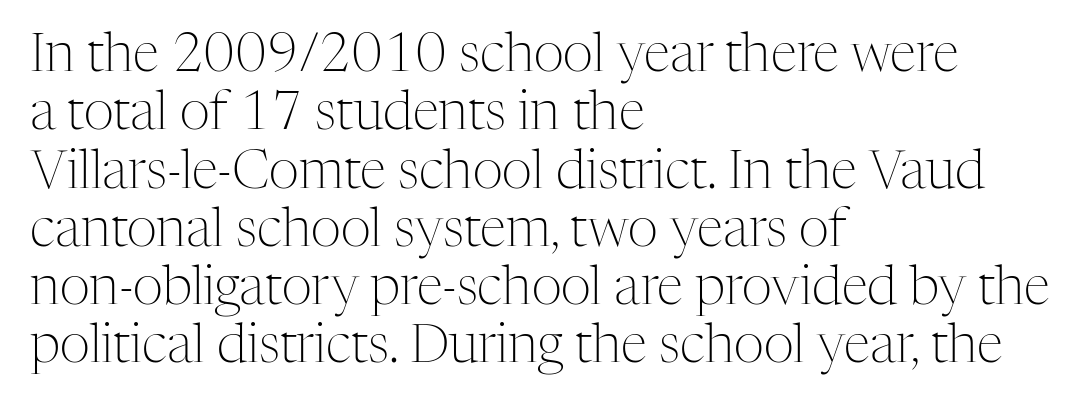
Q: Is the text bold? A: No.
Q: Is the text italic (slanted)? A: No, it is upright.
Q: Is the typeface a serif or a sans-serif typeface? A: Serif.
Q: Is the text underlined? A: No.
Q: How is the paragraph aligned? A: Left-aligned.
Q: Is the spacing between letters normal or unusually wide? A: Normal.
Q: Is the spacing between lines tight, normal or loose? A: Tight.
Q: Width (condensed, normal, or wide)? A: Normal.
Q: Stroke contrast? A: Medium.
Q: x-height? A: Medium.
Q: Monospaced? A: No.
